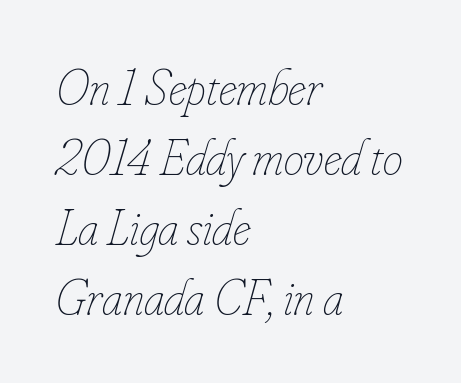
{"italic": "yes", "lean": "right", "slant_degrees": 16, "bold": "no", "weight": "thin", "width": "condensed", "stroke_contrast": "low", "x_height": "small", "monospaced": "no", "underline": "no", "align": "left", "line_spacing": "normal", "line_spacing_ratio": 1.37, "letter_spacing": "normal", "letter_spacing_em": 0.0, "glyph_px": 51}
